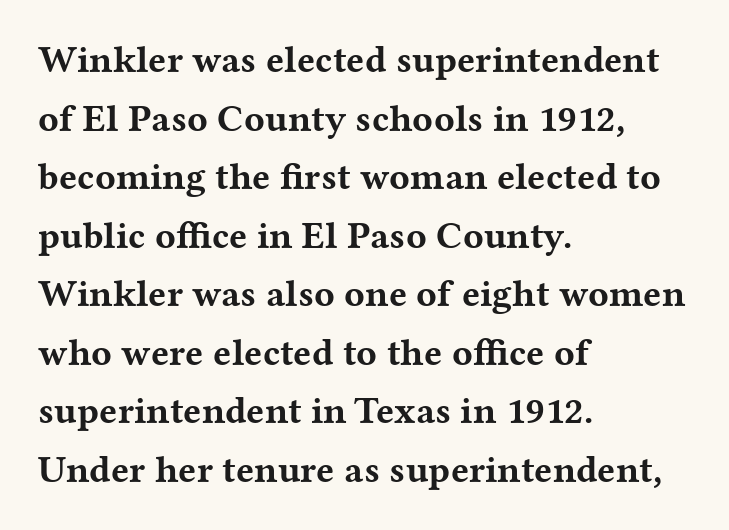
Q: Is the text bold? A: Yes.
Q: Is the text italic (slanted)? A: No, it is upright.
Q: Is the typeface a serif or a sans-serif typeface? A: Serif.
Q: Is the text underlined? A: No.
Q: How is the paragraph aligned? A: Left-aligned.
Q: Is the spacing between letters normal or unusually wide? A: Normal.
Q: Is the spacing between lines tight, normal or loose? A: Normal.
Q: Width (condensed, normal, or wide)? A: Wide.
Q: Stroke contrast? A: Medium.
Q: x-height? A: Medium.
Q: Monospaced? A: No.
